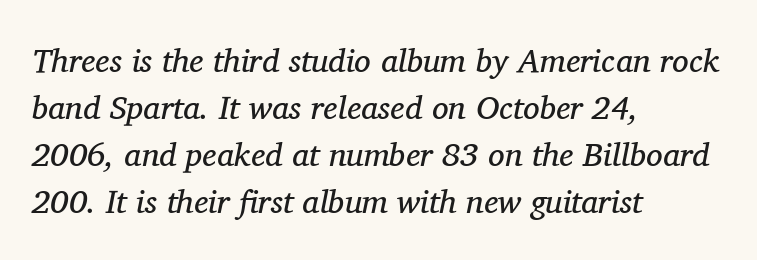
Q: Is the text bold? A: No.
Q: Is the text italic (slanted)? A: Yes, it leans right by about 11 degrees.
Q: Is the typeface a serif or a sans-serif typeface? A: Serif.
Q: Is the text underlined? A: No.
Q: How is the paragraph aligned? A: Left-aligned.
Q: Is the spacing between letters normal or unusually wide? A: Normal.
Q: Is the spacing between lines tight, normal or loose? A: Normal.
Q: Width (condensed, normal, or wide)? A: Normal.
Q: Stroke contrast? A: Medium.
Q: x-height? A: Medium.
Q: Monospaced? A: No.
